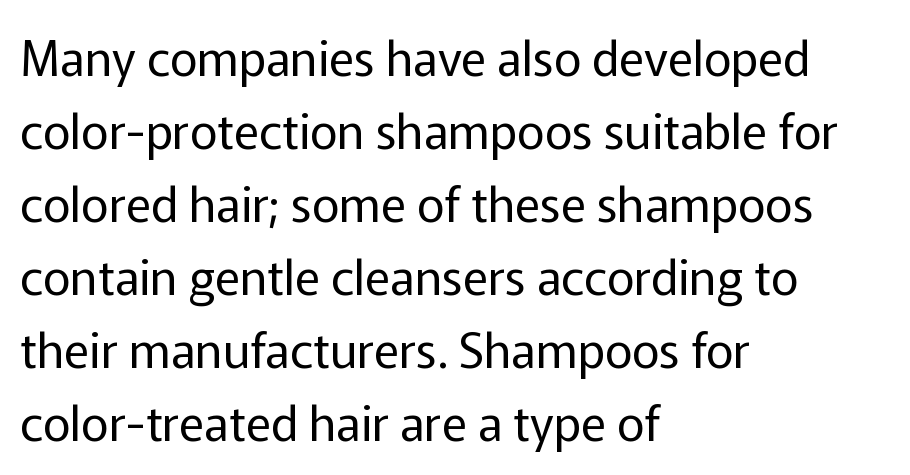
These lines are rendered in a variable-pitch font. This block has exactly the height ordinary leading produces. The specimen reads as upright at a glance. The passage shown is not bold in any degree. Lines of text with bare space underneath. The face used here is rendered with its standard letterfit.
